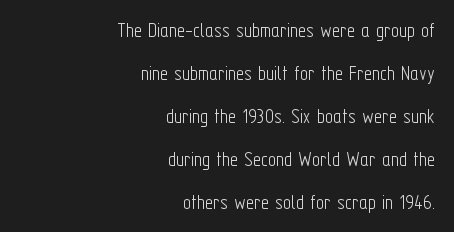
Casual observation: everything's shoved over to the right. The type sits square on the baseline with zero lean. Nothing unusual about the tracking: characters are spaced as the font intends. Interline gaps are noticeably wide in this sample.
